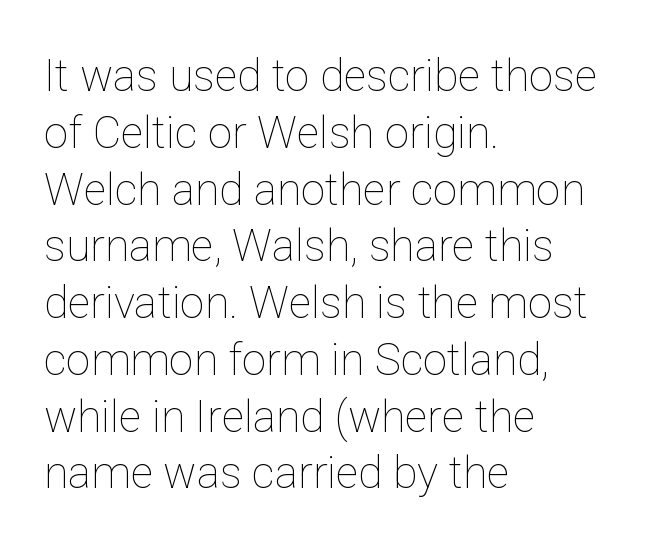
{"italic": "no", "bold": "no", "weight": "thin", "width": "normal", "stroke_contrast": "low", "x_height": "medium", "monospaced": "no", "underline": "no", "align": "left", "line_spacing": "normal", "line_spacing_ratio": 1.29, "letter_spacing": "normal", "letter_spacing_em": 0.0, "glyph_px": 44}
